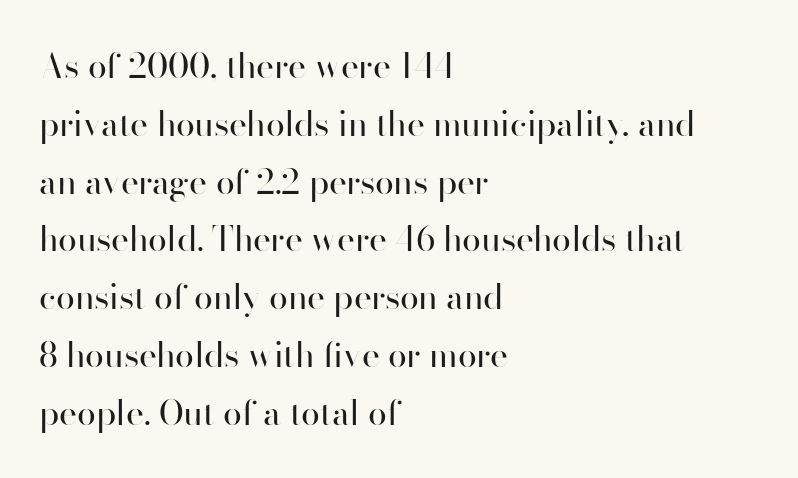
{"serif": "no", "italic": "no", "bold": "no", "weight": "regular", "width": "normal", "stroke_contrast": "high", "x_height": "small", "monospaced": "no", "underline": "no", "align": "left", "line_spacing": "normal", "line_spacing_ratio": 1.7, "letter_spacing": "normal", "letter_spacing_em": 0.0, "glyph_px": 34}
